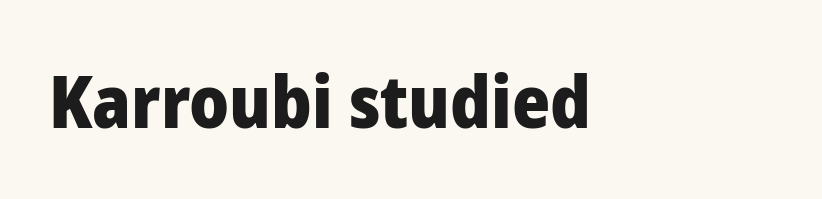
{"serif": "no", "italic": "no", "bold": "yes", "weight": "heavy", "width": "normal", "stroke_contrast": "low", "x_height": "medium", "monospaced": "no", "underline": "no", "align": "left", "letter_spacing": "normal", "letter_spacing_em": 0.0, "glyph_px": 73}
